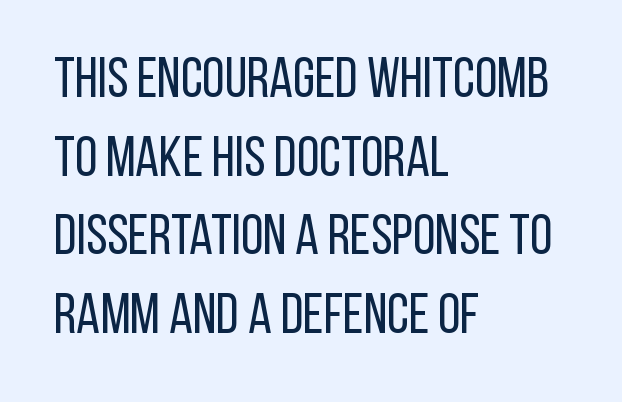
The image shows 57 px regular-weight, condensed sans-serif type, upright; set left-aligned, normal line spacing (1.38x), normal letter spacing, not underlined; low stroke contrast and a large x-height.
